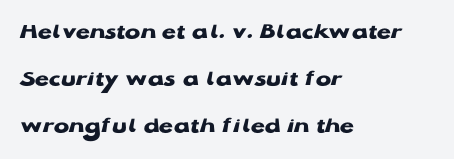
Q: Is the text bold? A: Yes.
Q: Is the text italic (slanted)? A: No, it is upright.
Q: Is the text underlined? A: No.
Q: How is the paragraph aligned? A: Left-aligned.
Q: Is the spacing between letters normal or unusually wide? A: Normal.
Q: Is the spacing between lines tight, normal or loose? A: Loose.
